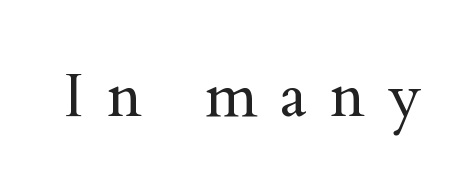
Quick note: underline off. This sample has the flowing, uneven cadence of proportional lettering. Think standard paragraph weight, or any step lighter than that. The lettering stays uniformly vertical, giving the passage a roman look. Small tapered or slab feet sit at the stroke ends, so this counts as serif.
